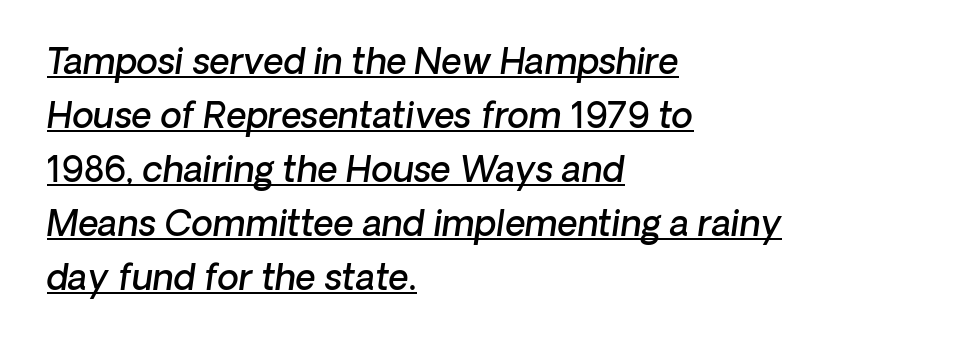
Q: Is the text bold? A: Semi-bold.
Q: Is the text italic (slanted)? A: Yes, it leans right by about 8 degrees.
Q: Is the text underlined? A: Yes.
Q: How is the paragraph aligned? A: Left-aligned.
Q: Is the spacing between letters normal or unusually wide? A: Normal.
Q: Is the spacing between lines tight, normal or loose? A: Normal.
Q: Width (condensed, normal, or wide)? A: Normal.
Q: Stroke contrast? A: Low.
Q: x-height? A: Medium.
Q: Monospaced? A: No.
